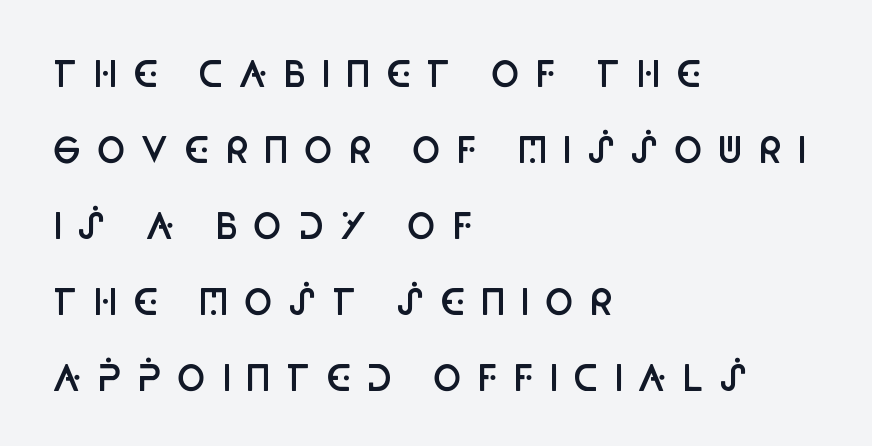
The image shows 35 px semibold, condensed sans-serif type, upright; set left-aligned, loose line spacing (2.17x), unusually wide letter spacing (+0.41 em), not underlined; low stroke contrast and a large x-height.
